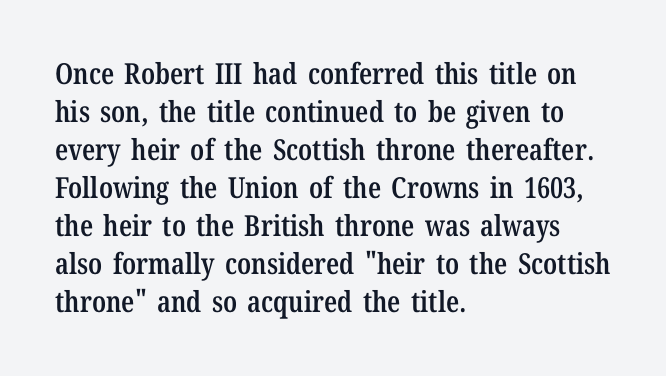
Standard letterfit; no display-style spreading of the glyphs. Each letter keeps its own natural width here, so spacing adapts to shape. One-word summary of the alignment: left. Examine the stroke ends and you'll spot serifs. Does the weight exceed regular? Yes, but only to semibold.
